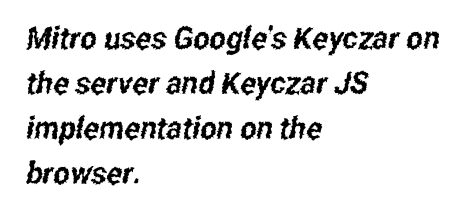
Q: Is the typeface a serif or a sans-serif typeface? A: Sans-serif.
Q: Is the text underlined? A: No.
Q: How is the paragraph aligned? A: Left-aligned.
Q: Is the spacing between letters normal or unusually wide? A: Normal.
Q: Is the spacing between lines tight, normal or loose? A: Normal.
Q: Width (condensed, normal, or wide)? A: Condensed.
Q: Stroke contrast? A: Low.
Q: x-height? A: Medium.
Q: Monospaced? A: No.
